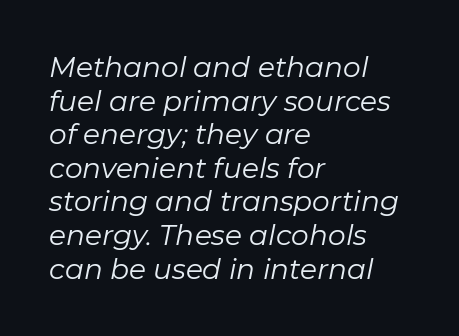
Q: Is the text bold? A: No.
Q: Is the text italic (slanted)? A: Yes, it leans right by about 11 degrees.
Q: Is the text underlined? A: No.
Q: How is the paragraph aligned? A: Left-aligned.
Q: Is the spacing between letters normal or unusually wide? A: Normal.
Q: Width (condensed, normal, or wide)? A: Normal.
Q: Stroke contrast? A: Low.
Q: x-height? A: Medium.
Q: Monospaced? A: No.
